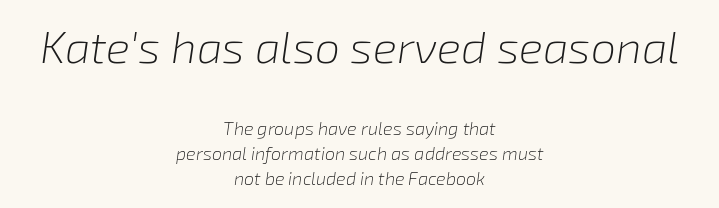
{"italic": "yes", "lean": "right", "slant_degrees": 8, "bold": "no", "weight": "light", "width": "normal", "stroke_contrast": "low", "x_height": "medium", "monospaced": "no", "underline": "no", "align": "center", "line_spacing": "normal", "line_spacing_ratio": 1.4, "letter_spacing": "normal", "letter_spacing_em": 0.0, "larger_block": "first", "size_ratio": 2.5, "glyph_px": 45}
